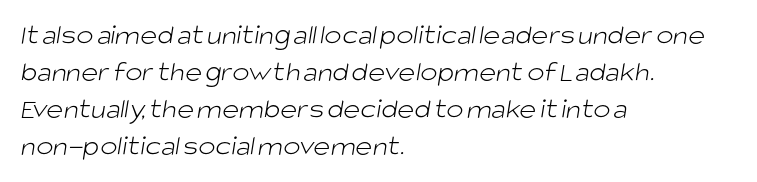
Q: Is the text bold? A: No.
Q: Is the typeface a serif or a sans-serif typeface? A: Sans-serif.
Q: Is the text underlined? A: No.
Q: How is the paragraph aligned? A: Left-aligned.
Q: Is the spacing between letters normal or unusually wide? A: Normal.
Q: Is the spacing between lines tight, normal or loose? A: Normal.
Q: Width (condensed, normal, or wide)? A: Normal.
Q: Stroke contrast? A: Low.
Q: x-height? A: Large.
Q: Monospaced? A: No.
